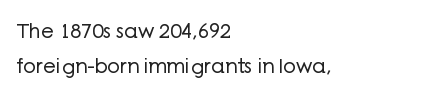
These lines stack with their left ends in a neat column. The string is rendered with underlining switched off. Vertical strokes here are truly vertical. No heavy texture on the line: the type isn't bold. How are the letters spaced? Ordinarily, with no added tracking.
